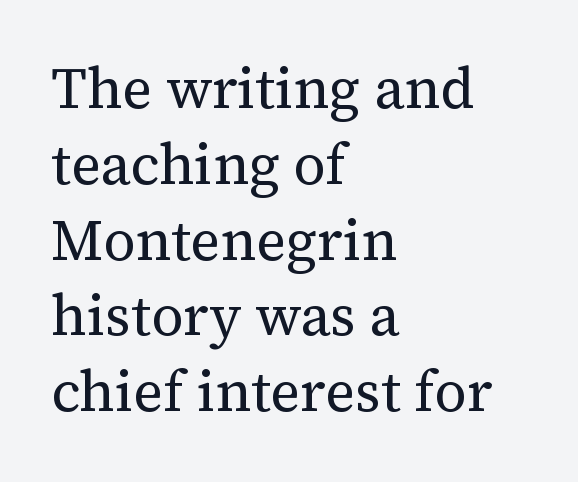
Q: Is the text bold? A: No.
Q: Is the text italic (slanted)? A: No, it is upright.
Q: Is the typeface a serif or a sans-serif typeface? A: Serif.
Q: Is the text underlined? A: No.
Q: How is the paragraph aligned? A: Left-aligned.
Q: Is the spacing between letters normal or unusually wide? A: Normal.
Q: Is the spacing between lines tight, normal or loose? A: Normal.
Q: Width (condensed, normal, or wide)? A: Normal.
Q: Stroke contrast? A: Medium.
Q: x-height? A: Medium.
Q: Monospaced? A: No.
